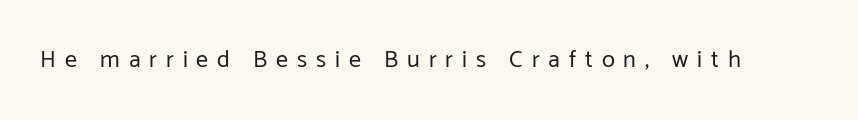
Q: Is the text bold? A: No.
Q: Is the text italic (slanted)? A: No, it is upright.
Q: Is the text underlined? A: No.
Q: Is the spacing between letters normal or unusually wide? A: Unusually wide.
